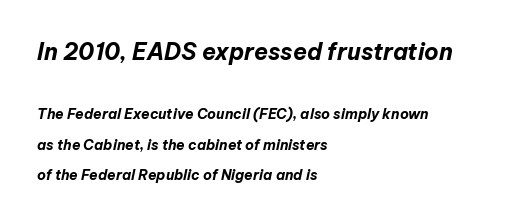
{"italic": "yes", "lean": "right", "slant_degrees": 12, "bold": "yes", "underline": "no", "align": "left", "line_spacing": "loose", "line_spacing_ratio": 2.17, "letter_spacing": "normal", "letter_spacing_em": 0.0, "larger_block": "first", "size_ratio": 1.64, "glyph_px": 23}
